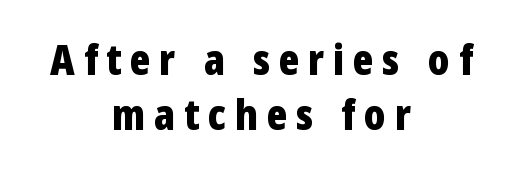
This sample has the flowing, uneven cadence of proportional lettering. Normally led — the rows are evenly, conventionally spaced. Clear beneath every line of the passage. Tall strokes in this sample are plumb rather than angled.
